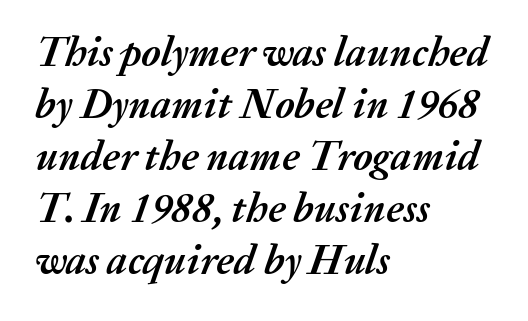
Thick stems and heavy bowls — unmistakably bold. The rag falls on the right side of this text block. Do the characters align in a grid? No, the font is proportional. The space beneath each line is pristine and unruled. Regarding leading, the lines here are spaced in the standard way.
